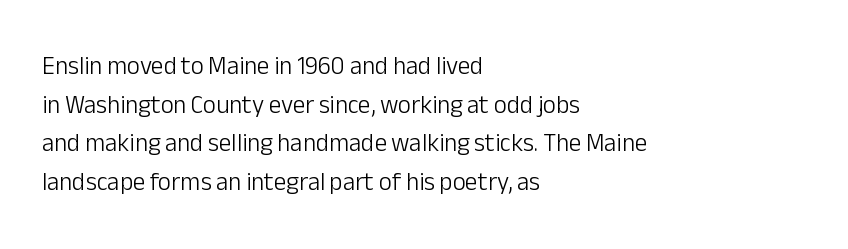
{"italic": "no", "bold": "no", "underline": "no", "align": "left", "line_spacing": "normal", "line_spacing_ratio": 1.55, "letter_spacing": "normal", "letter_spacing_em": 0.0, "glyph_px": 25}
